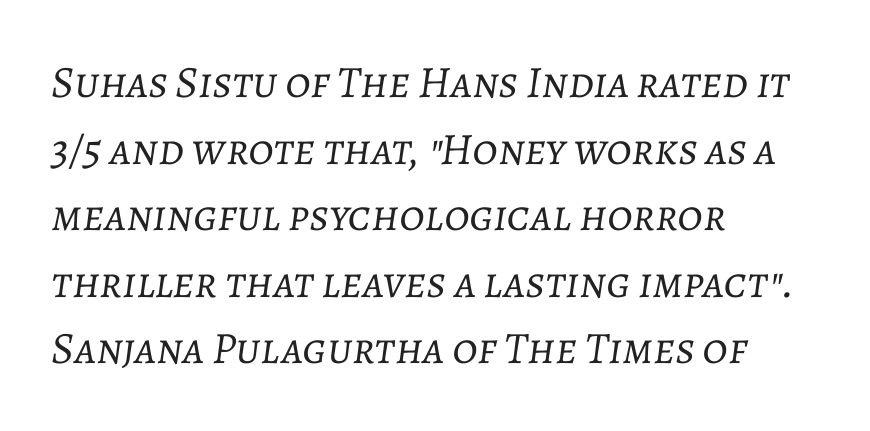
{"italic": "yes", "lean": "right", "slant_degrees": 7, "bold": "no", "weight": "light", "width": "normal", "stroke_contrast": "low", "x_height": "medium", "monospaced": "no", "underline": "no", "align": "left", "line_spacing": "normal", "line_spacing_ratio": 1.48, "letter_spacing": "normal", "letter_spacing_em": 0.0, "glyph_px": 45}
